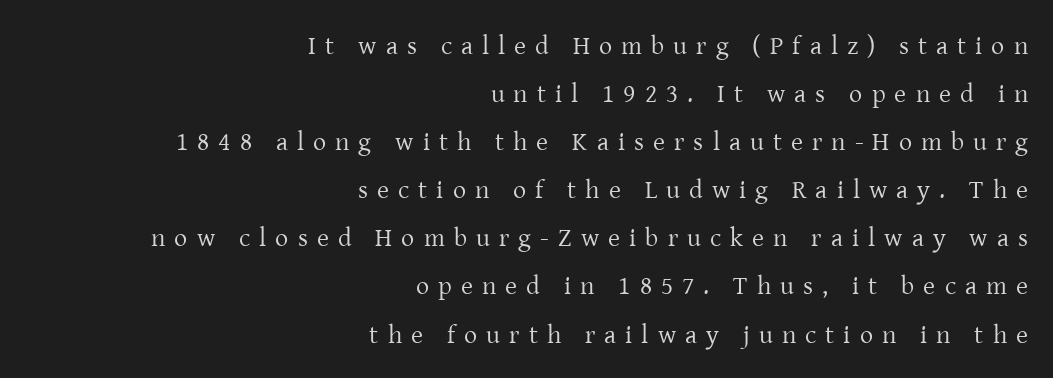
The image shows 26 px text type, upright; set right-aligned, line spacing 1.85x, unusually wide letter spacing (+0.35 em), not underlined.
